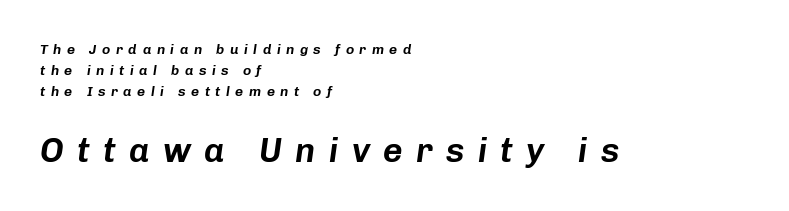
Plain, unruled lines of type. The face used here appears at its bigger size in the lower chunk. Observe the wide spacing: letters keep a clear distance from each other. The axis of the letterforms is tilted away from vertical. Which margin do the lines hug? The left one — the right edge is uneven.
